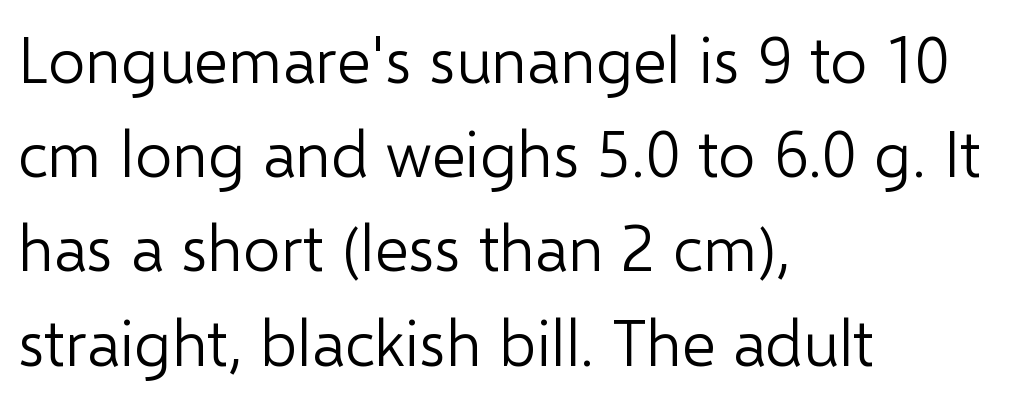
The type family on display is of the sans-serif kind. Descenders hang freely into open space. You could not count columns in this text — the font is proportionally spaced. All the whitespace from short lines collects on the right.
